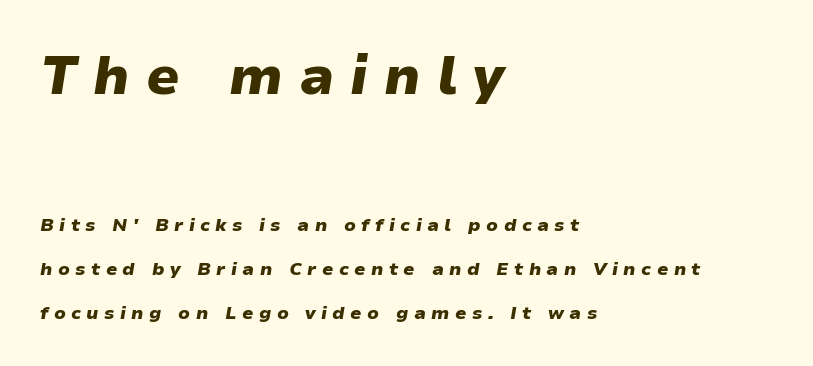
The image shows 53 px heavy, wide type, italic (leaning right); set left-aligned, loose line spacing (2.44x), unusually wide letter spacing (+0.3 em), not underlined; the first (top) block is 2.94x larger; low stroke contrast and a medium x-height.
